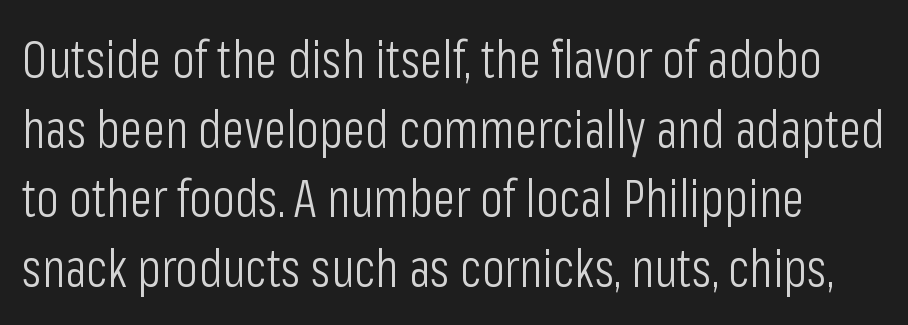
Observe the ordinary spacing: letters are neighbours, not strangers. Ordinary non-slanted type is in use. The passage shown stacks its lines at a standard gap. Is this a fixed-width face? No — the glyphs have proportional, varying widths. Letters rest on an invisible, unmarked baseline.
